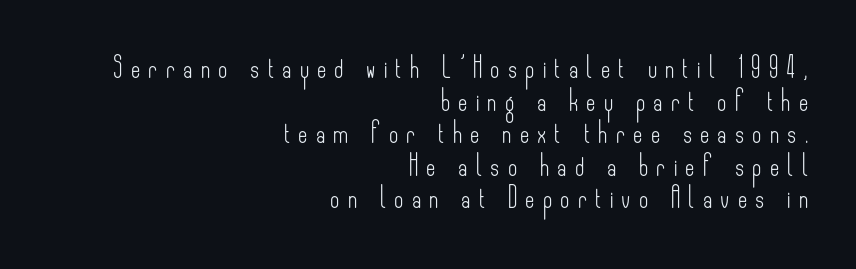
Q: Is the text bold? A: No.
Q: Is the text italic (slanted)? A: No, it is upright.
Q: Is the text underlined? A: No.
Q: How is the paragraph aligned? A: Right-aligned.
Q: Is the spacing between letters normal or unusually wide? A: Unusually wide.
Q: Is the spacing between lines tight, normal or loose? A: Normal.
